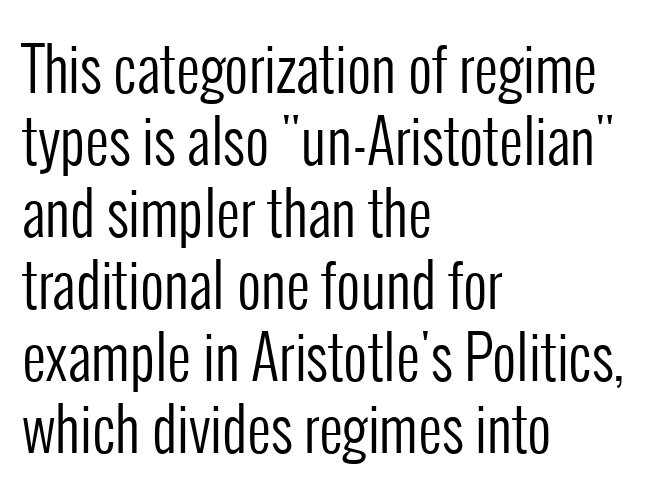
Q: Is the text bold? A: No.
Q: Is the text italic (slanted)? A: No, it is upright.
Q: Is the typeface a serif or a sans-serif typeface? A: Sans-serif.
Q: Is the text underlined? A: No.
Q: How is the paragraph aligned? A: Left-aligned.
Q: Is the spacing between letters normal or unusually wide? A: Normal.
Q: Width (condensed, normal, or wide)? A: Condensed.
Q: Stroke contrast? A: Low.
Q: x-height? A: Medium.
Q: Monospaced? A: No.
